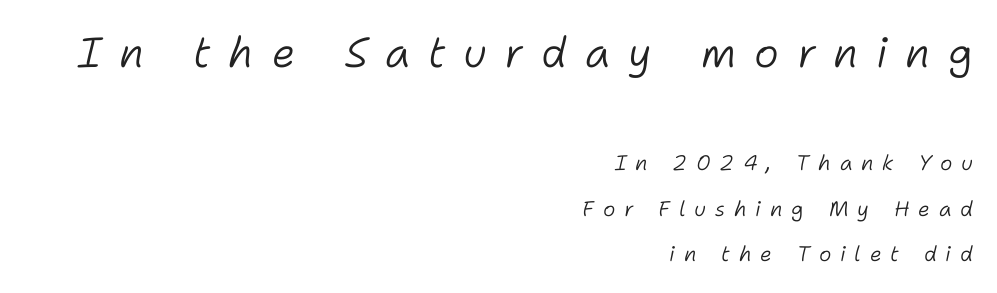
Q: Is the text bold? A: No.
Q: Is the text italic (slanted)? A: Yes, it leans right by about 11 degrees.
Q: Is the text underlined? A: No.
Q: How is the paragraph aligned? A: Right-aligned.
Q: Is the spacing between letters normal or unusually wide? A: Unusually wide.
Q: Is the spacing between lines tight, normal or loose? A: Loose.
Q: Which block of text is set in a larger size, the first (top) or the second (bottom)? A: The first (top) one.
Q: Width (condensed, normal, or wide)? A: Normal.
Q: Stroke contrast? A: Low.
Q: x-height? A: Medium.
Q: Monospaced? A: No.
